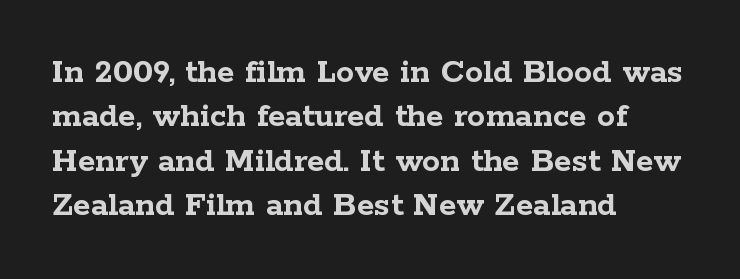
{"serif": "yes", "italic": "no", "bold": "yes", "weight": "semibold", "width": "wide", "stroke_contrast": "low", "x_height": "medium", "monospaced": "no", "underline": "no", "align": "left", "line_spacing_ratio": 1.23, "letter_spacing": "normal", "letter_spacing_em": 0.0, "glyph_px": 36}
